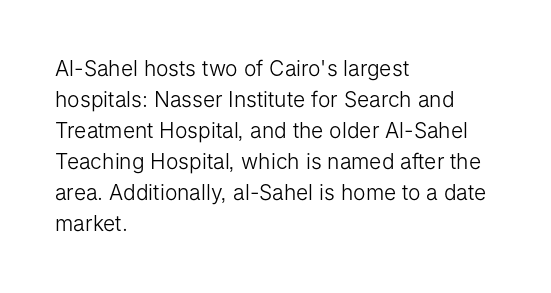
No chunkiness to these letters — they're not bold. The area under the type is left untouched. This rendering uses left alignment, leaving the right contour irregular. The font's upright variant was chosen for this text. Compared with typical body copy, the letter spacing here is the same.
